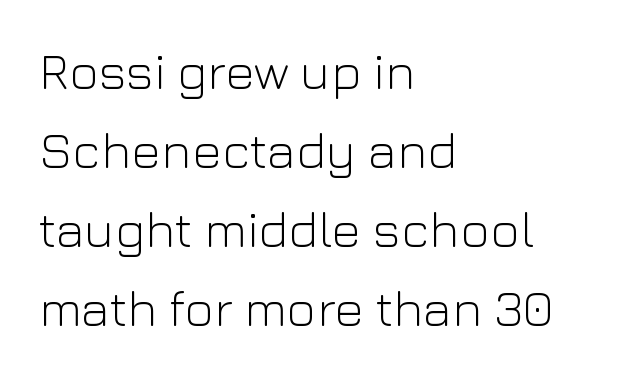
The image shows 51 px light sans-serif type, upright; set left-aligned, normal line spacing (1.55x), normal letter spacing, not underlined; low stroke contrast and a medium x-height.
